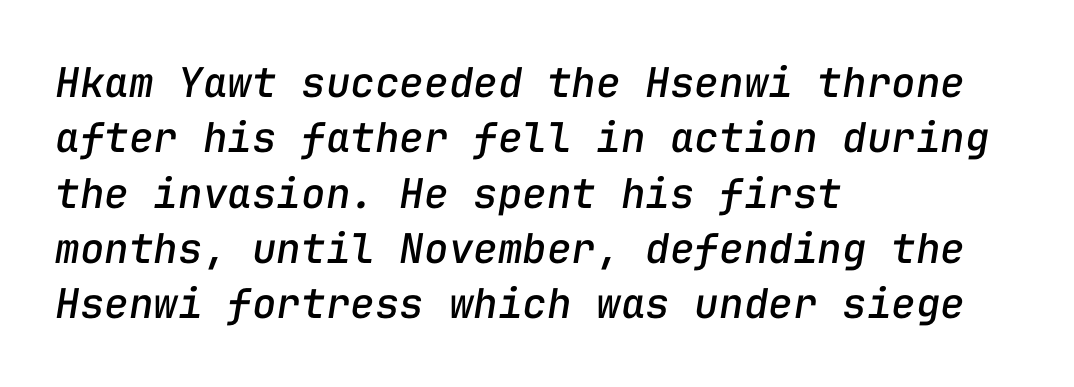
Q: Is the text italic (slanted)? A: Yes, it leans right by about 9 degrees.
Q: Is the text underlined? A: No.
Q: How is the paragraph aligned? A: Left-aligned.
Q: Is the spacing between letters normal or unusually wide? A: Normal.
Q: Is the spacing between lines tight, normal or loose? A: Normal.
Q: Width (condensed, normal, or wide)? A: Normal.
Q: Stroke contrast? A: Low.
Q: x-height? A: Medium.
Q: Monospaced? A: Yes.
